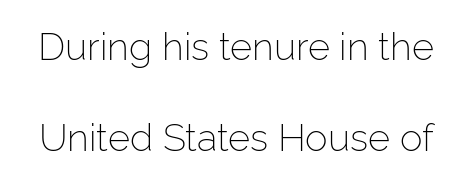
The image shows 38 px light sans-serif type, upright; set loose line spacing (2.4x), normal letter spacing, not underlined; low stroke contrast and a medium x-height.
